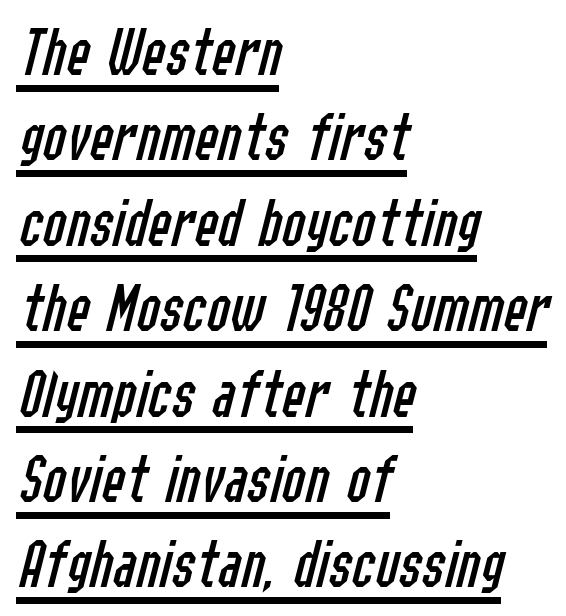
{"italic": "yes", "lean": "right", "slant_degrees": 14, "bold": "no", "weight": "regular", "width": "condensed", "stroke_contrast": "low", "x_height": "medium", "monospaced": "no", "underline": "yes", "align": "left", "line_spacing_ratio": 1.22, "letter_spacing": "normal", "letter_spacing_em": 0.0, "glyph_px": 70}
